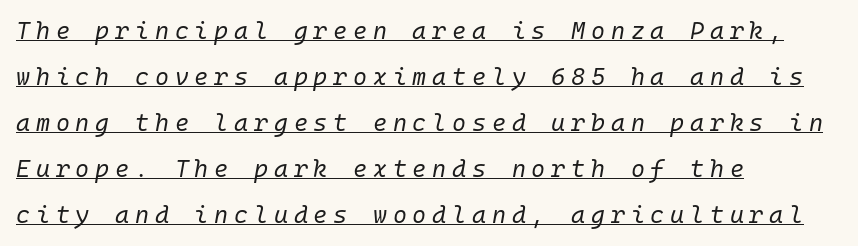
The image shows 24 px text type, italic (leaning right); set left-aligned, loose line spacing (1.92x), unusually wide letter spacing (+0.24 em), underlined.
